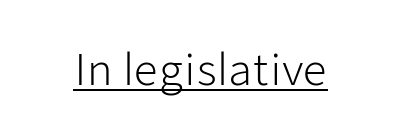
If you drew a line through each stem, it would be perfectly vertical. Decoration check: the copy is underlined. Looks like regular typesetting: each glyph gets only the width it needs. Is this a heavy cut? Hardly; it is regular or lighter.
